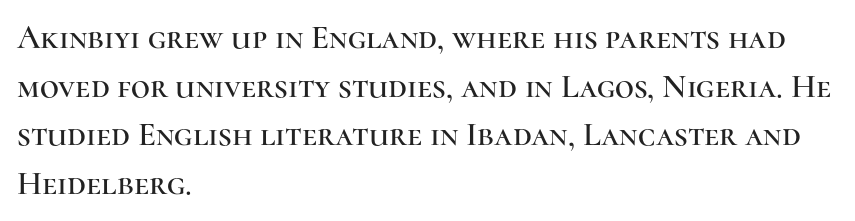
The letters carry serifs — small finishing strokes at the ends of their stems. Notice how the passage keeps a crisp vertical edge on the left only. When letters stand straight like this, we call the style roman or upright. The gap between lines stays unmarked.
